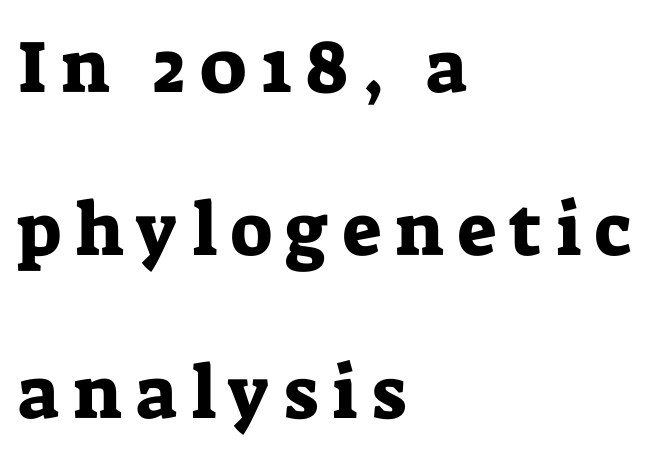
Think of a printed novel: that variable character pitch is what you see here. Upright lettering throughout. Leftover space on each line is placed entirely after the last word. Plain, unruled lines of type. A great deal of white space separates one row of letters from the next.
